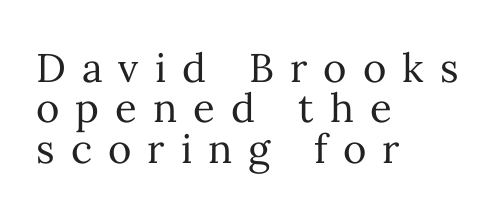
Q: Is the text bold? A: No.
Q: Is the text italic (slanted)? A: No, it is upright.
Q: Is the text underlined? A: No.
Q: How is the paragraph aligned? A: Left-aligned.
Q: Is the spacing between letters normal or unusually wide? A: Unusually wide.
Q: Is the spacing between lines tight, normal or loose? A: Tight.
Q: Width (condensed, normal, or wide)? A: Normal.
Q: Stroke contrast? A: Medium.
Q: x-height? A: Medium.
Q: Monospaced? A: No.
